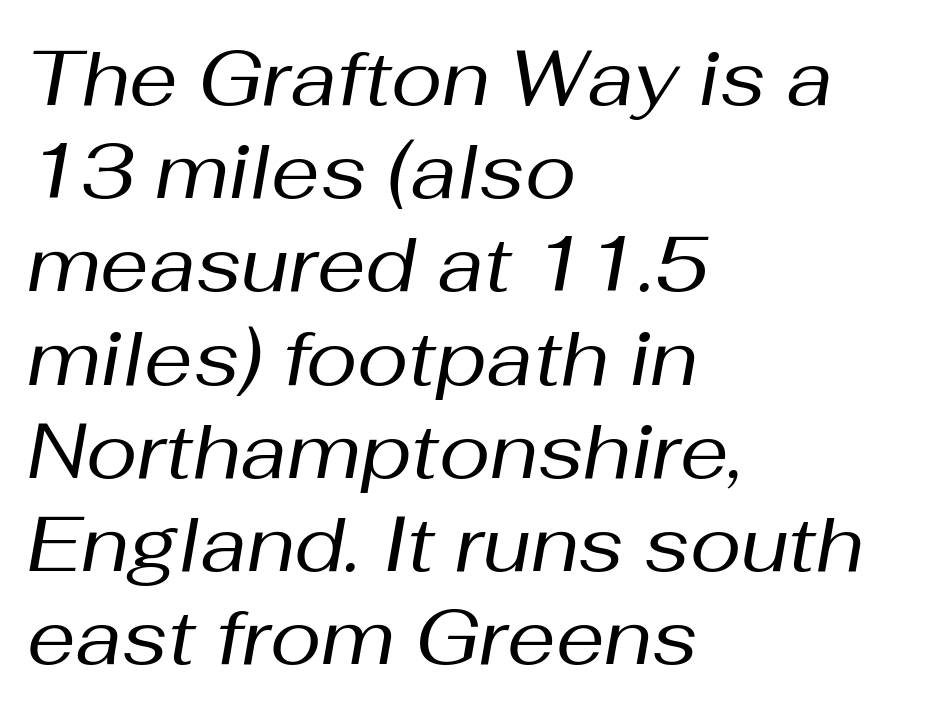
The image shows 77 px regular-weight type, italic (leaning right); set left-aligned, line spacing 1.21x, normal letter spacing, not underlined; medium stroke contrast and a medium x-height.
